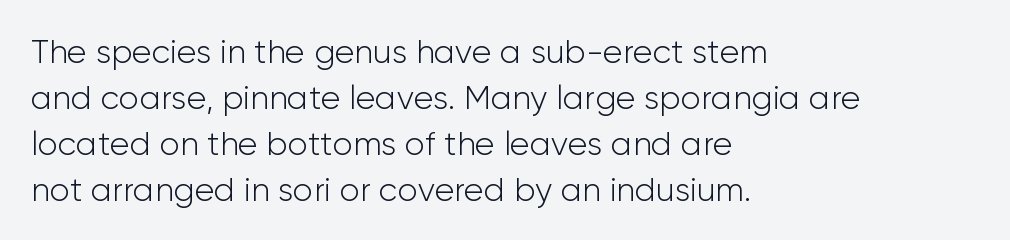
Here the glyphs are tracked normally, forming tight word shapes. The strip under each line holds only bare page. In terms of leading, this rendering sits right in the middle. Bold? No — there's no thickening of the strokes. Caption: multi-line text, flush left, ragged right. In terms of letterform style, serifs are entirely absent.
